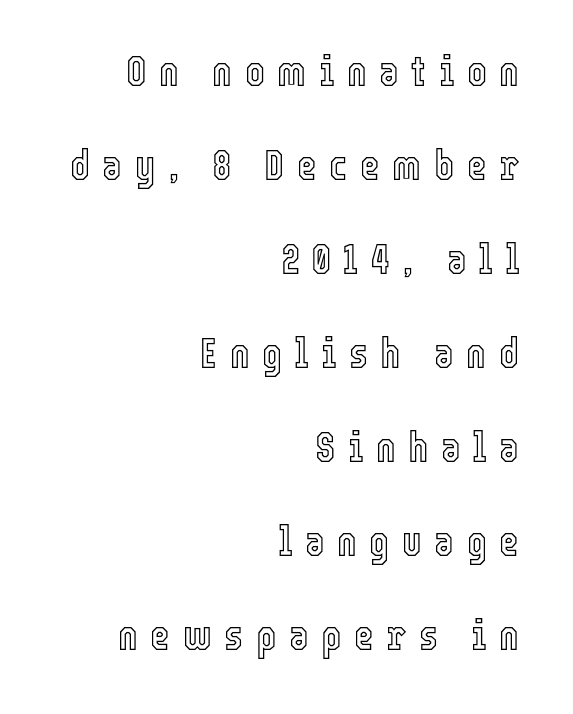
{"italic": "no", "width": "condensed", "x_height": "medium", "monospaced": "no", "underline": "no", "align": "right", "line_spacing": "loose", "line_spacing_ratio": 2.24, "letter_spacing": "wide", "letter_spacing_em": 0.3, "glyph_px": 42}
